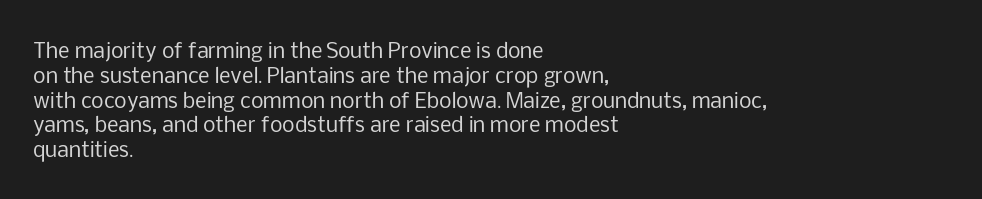
The image shows 20 px text type, upright; set left-aligned, line spacing 1.24x, normal letter spacing, not underlined.
